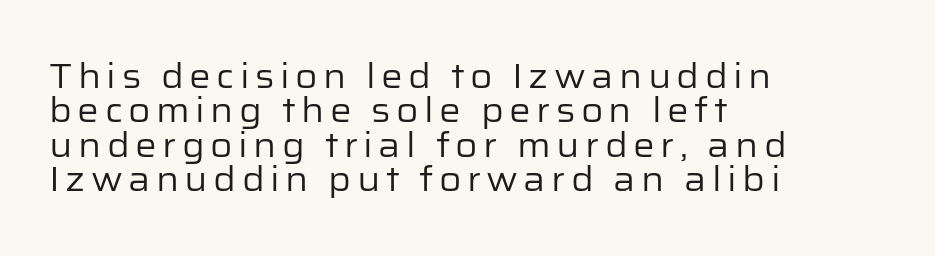
{"serif": "no", "italic": "no", "bold": "no", "weight": "regular", "width": "normal", "stroke_contrast": "low", "x_height": "medium", "monospaced": "no", "underline": "no", "align": "left", "line_spacing": "tight", "line_spacing_ratio": 1.01, "glyph_px": 34}
